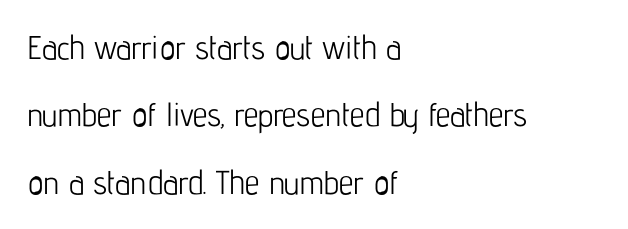
{"serif": "no", "italic": "no", "bold": "no", "weight": "light", "width": "condensed", "stroke_contrast": "low", "x_height": "medium", "monospaced": "no", "underline": "no", "align": "left", "line_spacing": "loose", "line_spacing_ratio": 2.04, "letter_spacing": "normal", "letter_spacing_em": 0.0, "glyph_px": 33}
